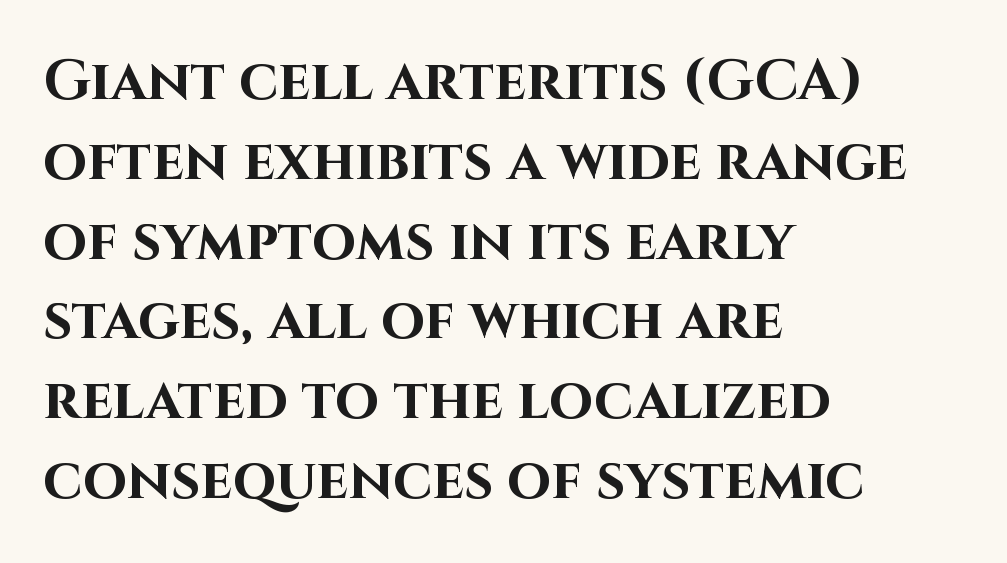
{"serif": "no", "italic": "no", "bold": "yes", "weight": "bold", "width": "normal", "stroke_contrast": "high", "x_height": "large", "monospaced": "no", "underline": "no", "align": "left", "line_spacing": "normal", "line_spacing_ratio": 1.4, "letter_spacing": "normal", "letter_spacing_em": 0.0, "glyph_px": 57}
